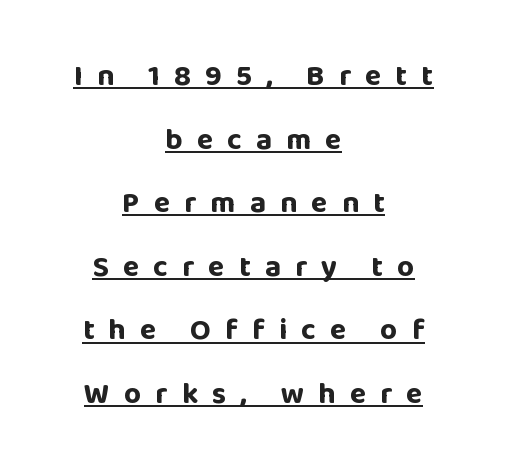
The tracking reads as deliberately expanded to a designer's eye. This rendering employs a face without finishing strokes, i.e., a sans-serif. Does the lettering tilt? It doesn't — this is upright. This sample has the flowing, uneven cadence of proportional lettering. Does the leading feel generous? Absolutely, it's lavish.
